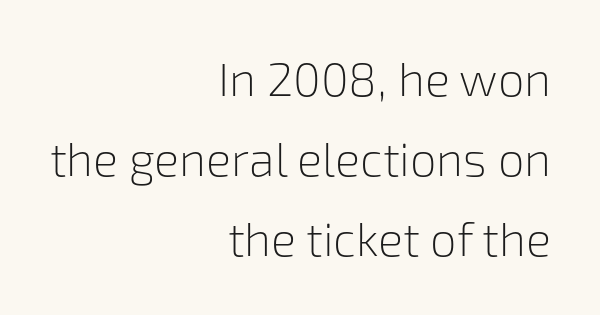
The paragraph shown leans on its right margin. Spacing between characters is what you'd get straight out of the box. The zone under the glyphs is completely vacant. Vertical strokes here are truly vertical. These lines are composed in type without serifs. The letters look calm and open, with moderate or lighter stems.
